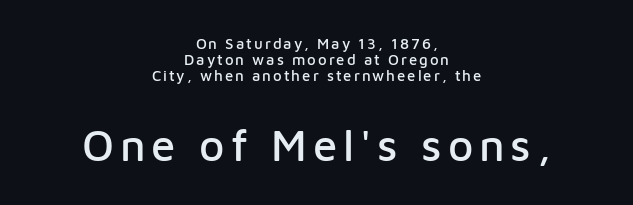
The foot of each line stays bare and open. Do the characters align in a grid? No, the font is proportional. Where is the straight margin? There isn't one; the lines are centered. The more generous point size was reserved for the lower chunk.
